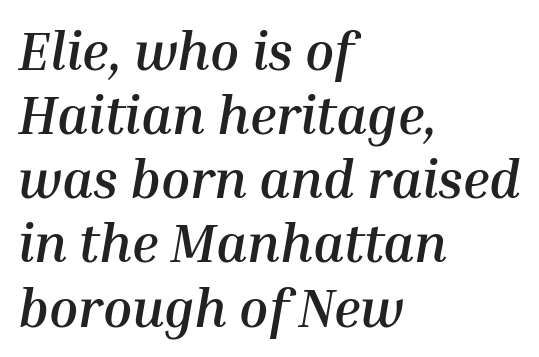
Line beginnings align vertically; line endings do not. Character widths vary here, with narrow letters taking less room than wide ones. There's an unmistakable incline to the writing here. Set as a true bold cut, around the 700 mark. Inter-character spacing is left at the font's built-in metrics.
